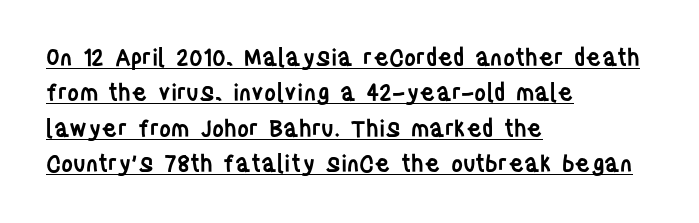
{"italic": "no", "bold": "semi", "underline": "yes", "align": "left", "line_spacing": "normal", "line_spacing_ratio": 1.54, "letter_spacing": "normal", "letter_spacing_em": 0.0, "glyph_px": 23}
